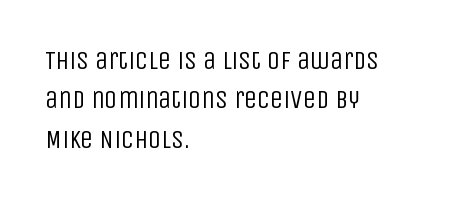
A typesetter would mark this as roman, not italic. Does the leading feel generous? No, just average. The typesetter chose a ragged-right arrangement here. The gaps between neighbouring characters are ordinary and unremarkable. Is this a heavy cut? Hardly; it is regular or lighter. The space directly below the letters is spotless.
